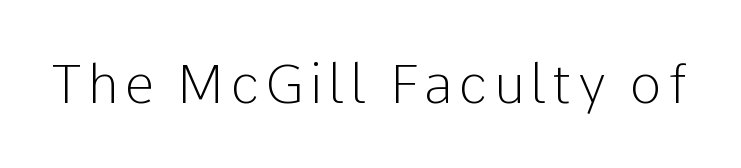
The image shows 53 px light sans-serif type, upright; set not underlined; low stroke contrast and a medium x-height.
